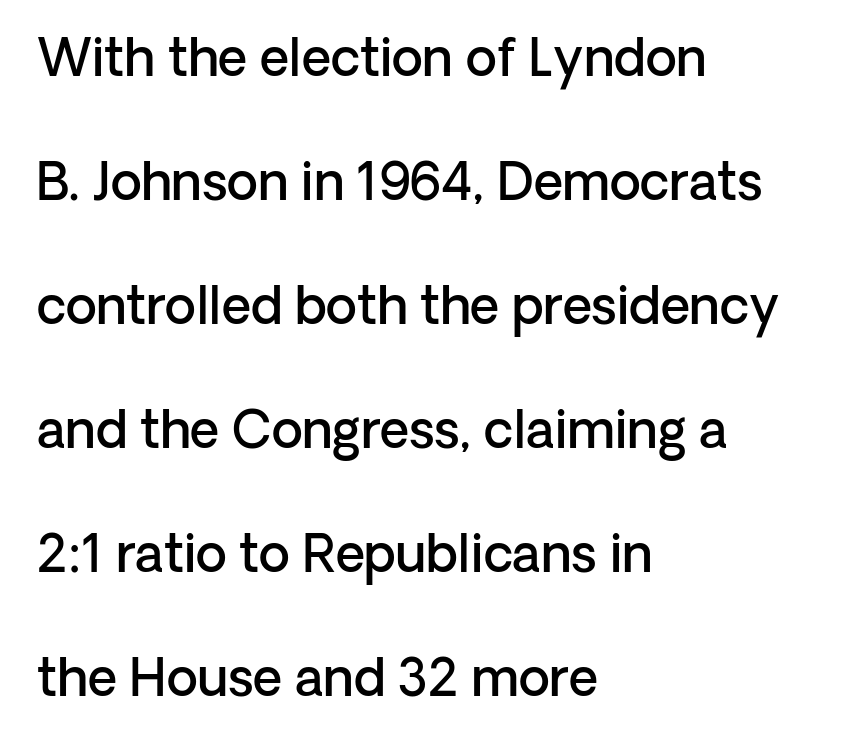
Look at the tracking — it's just the regular setting, nothing added. Character widths vary here, with narrow letters taking less room than wide ones. In terms of letterform style, serifs are entirely absent. Does the weight exceed regular? Yes, but only to semibold. The lines are spread far apart with generous leading.
